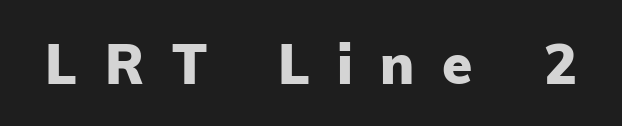
It's the straight-up-and-down kind of type. Unmarked baselines from the first word to the last. A typesetter would call this proportional, since set widths differ per character. Each word looks stretched out because of the extra space between its letters.
